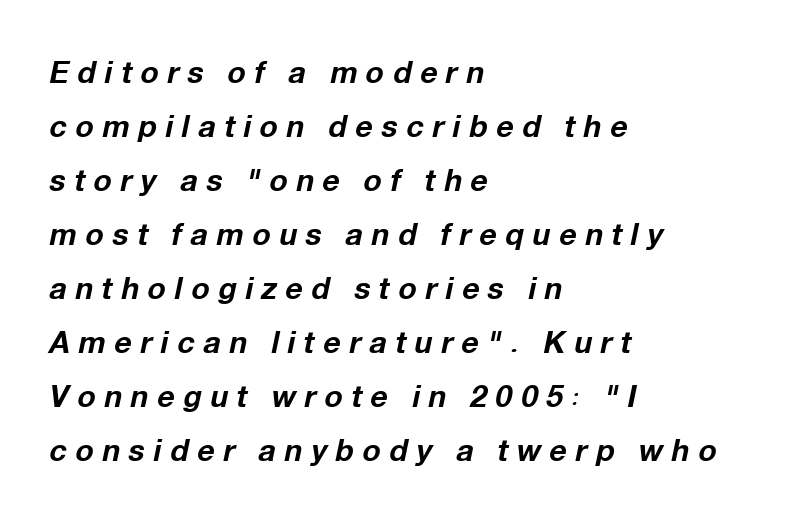
The image shows 30 px bold type, italic (leaning right); set left-aligned, line spacing 1.8x, unusually wide letter spacing (+0.29 em), not underlined; low stroke contrast and a medium x-height.
